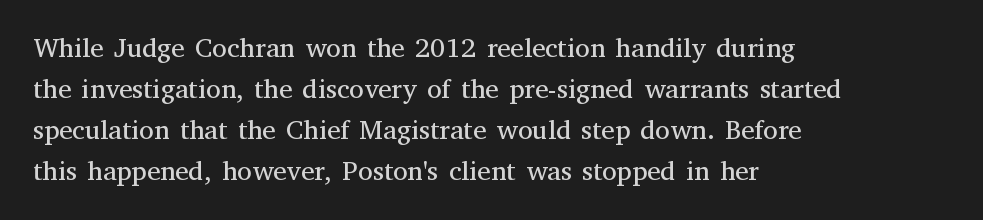
{"italic": "no", "bold": "no", "underline": "no", "align": "left", "line_spacing": "normal", "line_spacing_ratio": 1.52, "letter_spacing": "normal", "letter_spacing_em": 0.0, "glyph_px": 27}
